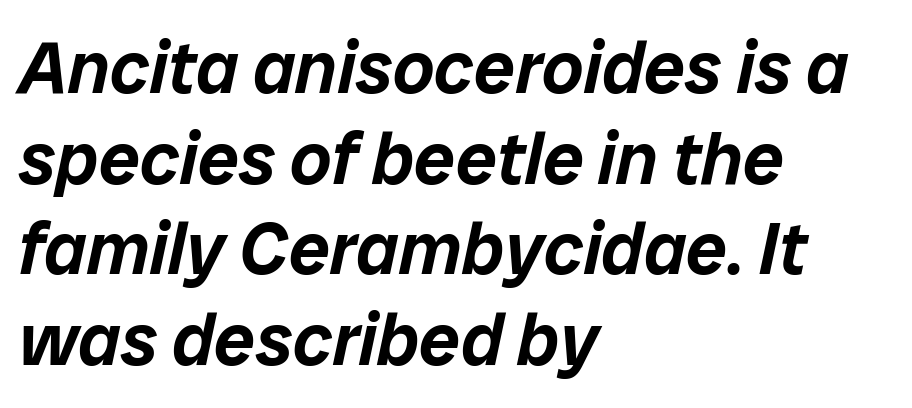
Q: Is the text italic (slanted)? A: Yes, it leans right by about 12 degrees.
Q: Is the text underlined? A: No.
Q: How is the paragraph aligned? A: Left-aligned.
Q: Is the spacing between letters normal or unusually wide? A: Normal.
Q: Width (condensed, normal, or wide)? A: Normal.
Q: Stroke contrast? A: Low.
Q: x-height? A: Medium.
Q: Monospaced? A: No.
